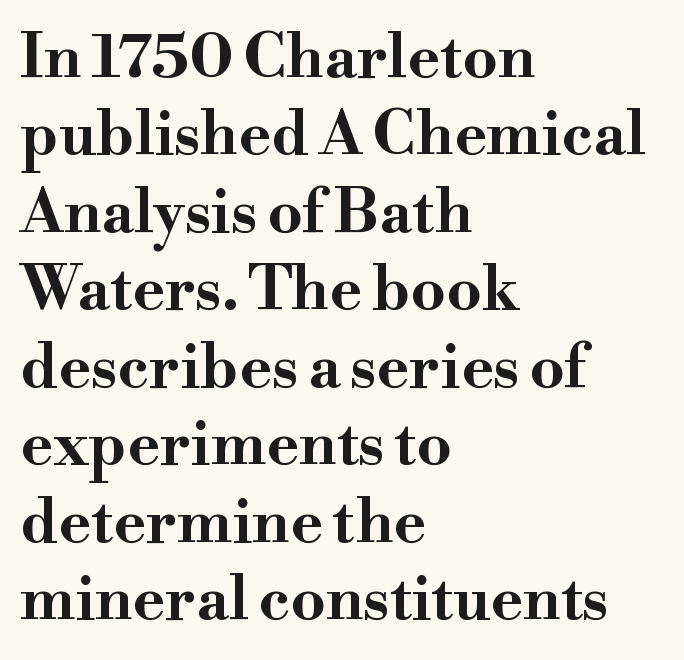
The image shows 61 px bold, wide serif type, upright; set left-aligned, normal line spacing (1.27x), normal letter spacing, not underlined; high stroke contrast and a small x-height.
